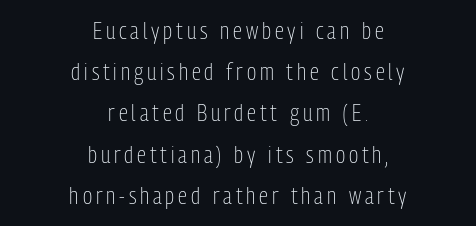
The image shows 23 px text type, upright; set centered, line spacing 1.79x, not underlined.
